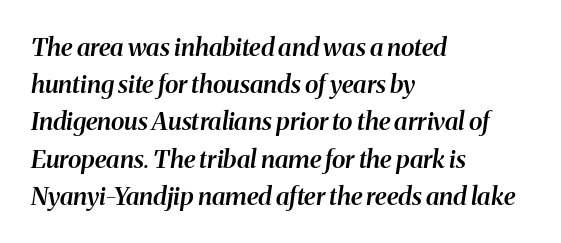
Line beginnings align vertically; line endings do not. These lines keep a tight, regular rhythm from letter to letter. Slanted lettering throughout. Typographic density is moderately raised because the face is semibold. The passage shown stacks its lines at a standard gap. The passage shown is not underscored anywhere.
